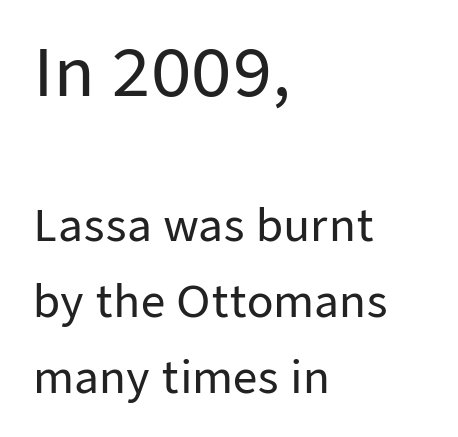
The passage shown has conventional tracking throughout. Horizontal alignment here is leftward, the default for most running prose. Nobody drew a line under any word here. Classification — sans serif.
